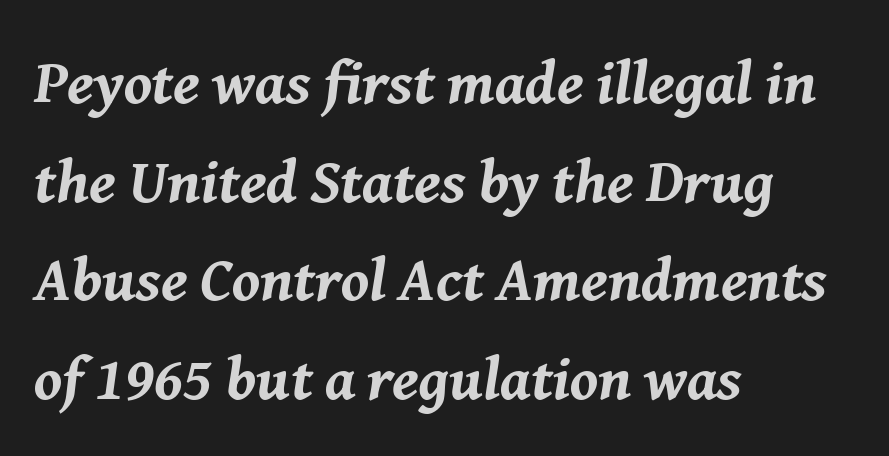
Q: Is the text bold? A: Yes.
Q: Is the text italic (slanted)? A: Yes, it leans right by about 8 degrees.
Q: Is the text underlined? A: No.
Q: How is the paragraph aligned? A: Left-aligned.
Q: Is the spacing between letters normal or unusually wide? A: Normal.
Q: Is the spacing between lines tight, normal or loose? A: Normal.
Q: Width (condensed, normal, or wide)? A: Normal.
Q: Stroke contrast? A: Medium.
Q: x-height? A: Medium.
Q: Monospaced? A: No.
